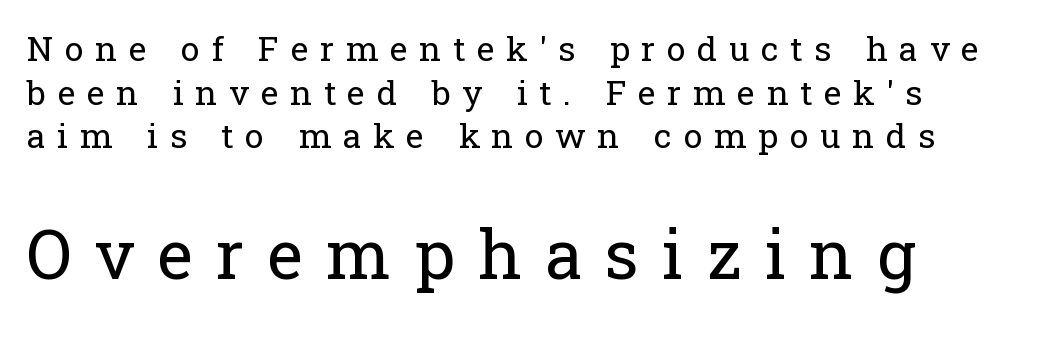
{"serif": "yes", "italic": "no", "bold": "no", "weight": "regular", "width": "normal", "stroke_contrast": "low", "x_height": "medium", "monospaced": "no", "underline": "no", "align": "left", "line_spacing": "normal", "line_spacing_ratio": 1.28, "letter_spacing": "wide", "letter_spacing_em": 0.34, "larger_block": "second", "size_ratio": 2.0, "glyph_px": 68}
